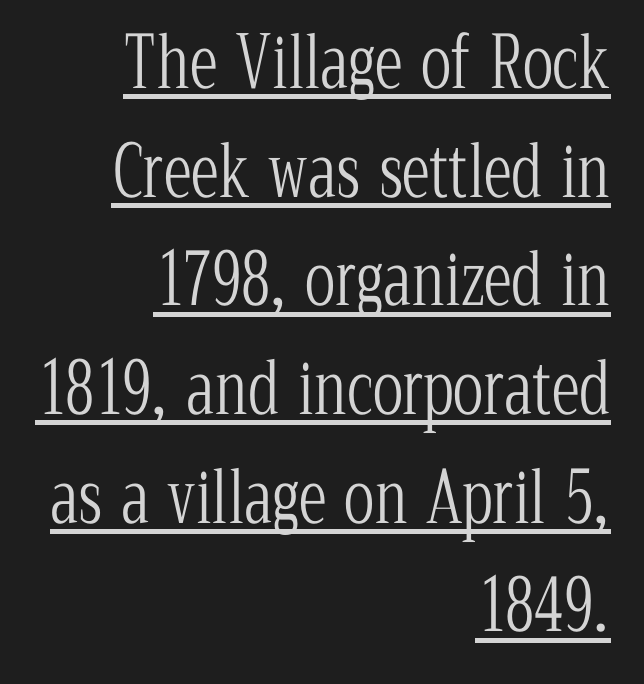
Q: Is the text bold? A: No.
Q: Is the text italic (slanted)? A: No, it is upright.
Q: Is the typeface a serif or a sans-serif typeface? A: Serif.
Q: Is the text underlined? A: Yes.
Q: How is the paragraph aligned? A: Right-aligned.
Q: Is the spacing between letters normal or unusually wide? A: Normal.
Q: Is the spacing between lines tight, normal or loose? A: Normal.
Q: Width (condensed, normal, or wide)? A: Condensed.
Q: Stroke contrast? A: Low.
Q: x-height? A: Medium.
Q: Monospaced? A: No.
